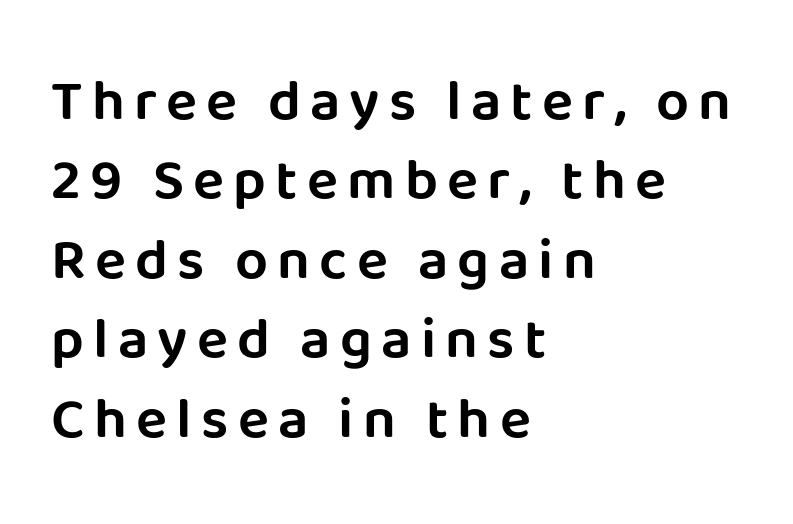
Q: Is the text italic (slanted)? A: No, it is upright.
Q: Is the typeface a serif or a sans-serif typeface? A: Sans-serif.
Q: Is the text underlined? A: No.
Q: How is the paragraph aligned? A: Left-aligned.
Q: Is the spacing between lines tight, normal or loose? A: Normal.
Q: Width (condensed, normal, or wide)? A: Normal.
Q: Stroke contrast? A: Low.
Q: x-height? A: Large.
Q: Monospaced? A: No.
